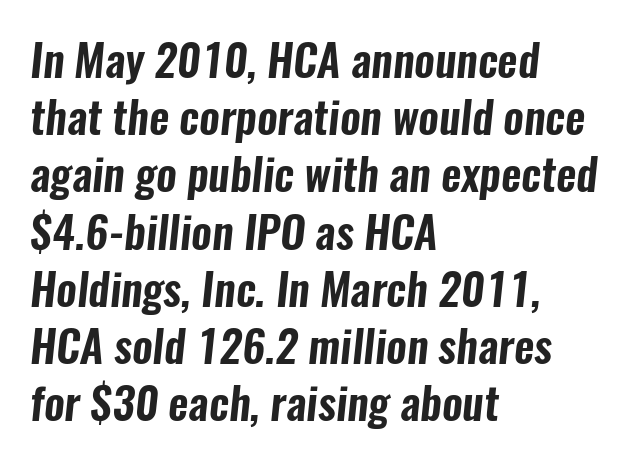
{"serif": "no", "width": "condensed", "stroke_contrast": "low", "x_height": "medium", "monospaced": "no", "underline": "no", "align": "left", "line_spacing": "normal", "line_spacing_ratio": 1.3, "letter_spacing": "normal", "letter_spacing_em": 0.0, "glyph_px": 44}
